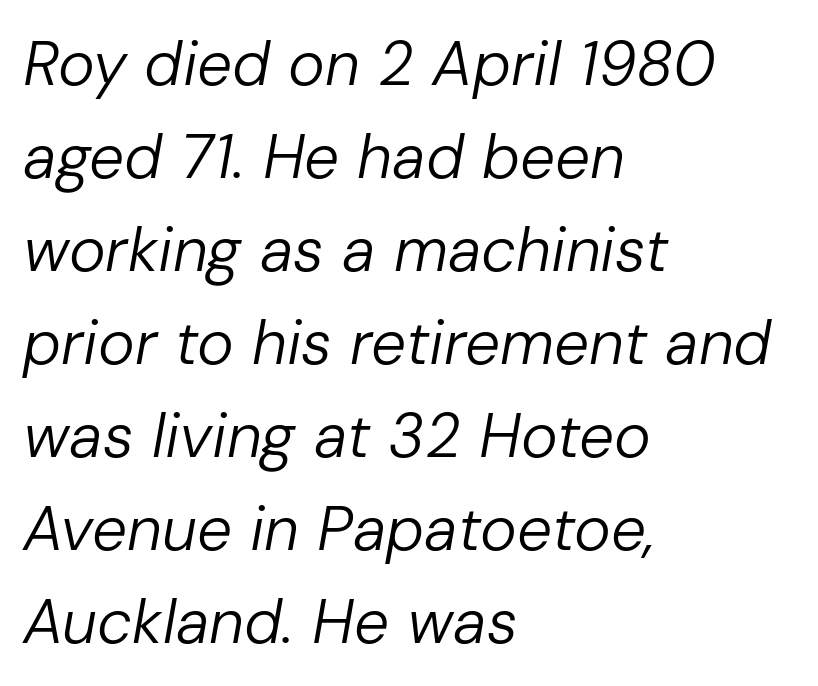
The image shows 62 px regular-weight type, italic (leaning right); set left-aligned, normal line spacing (1.5x), normal letter spacing, not underlined; low stroke contrast and a medium x-height.
